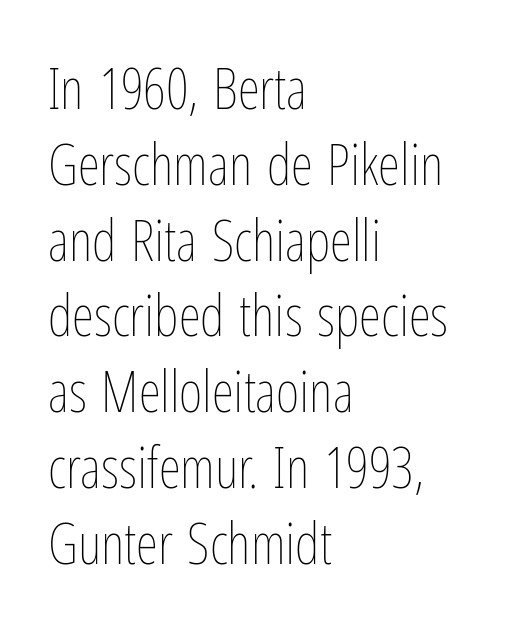
The image shows 57 px thin, condensed type, upright; set left-aligned, normal line spacing (1.33x), normal letter spacing, not underlined; low stroke contrast and a medium x-height.
